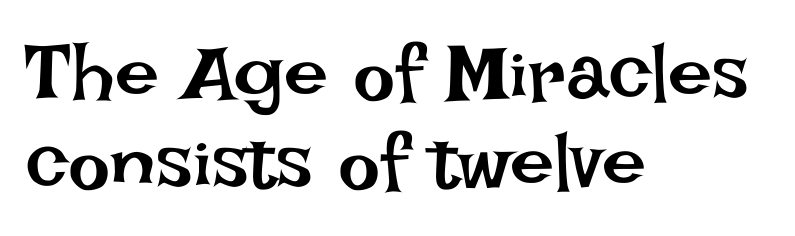
The image shows 79 px regular-weight type, upright; set left-aligned, tight line spacing (1.13x), normal letter spacing, not underlined; low stroke contrast and a large x-height.
